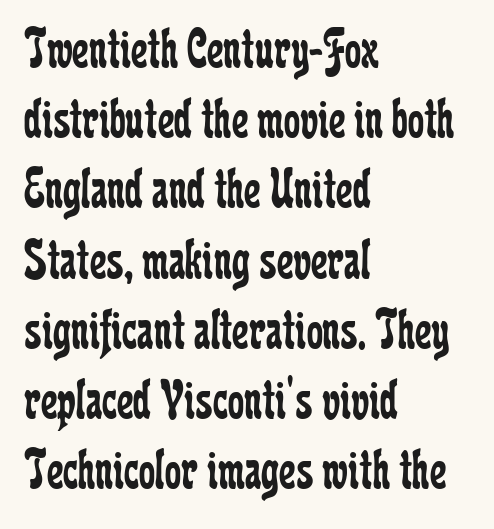
Has an underline been added? It has not. Nothing heavy about these letters — not bold at all. Reading down the block, your eye returns to a fixed left position each line. The face used here is rendered with its standard letterfit.
